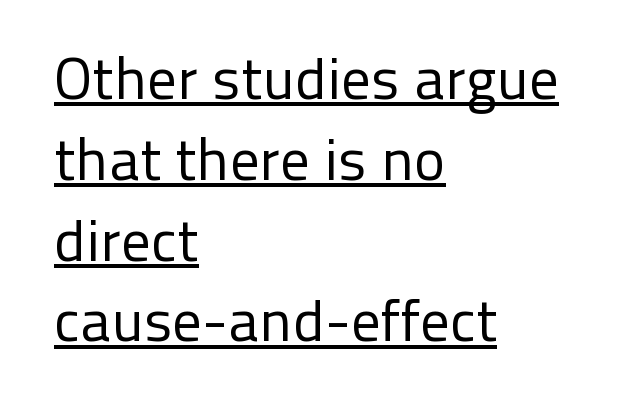
Q: Is the text bold? A: No.
Q: Is the text italic (slanted)? A: No, it is upright.
Q: Is the typeface a serif or a sans-serif typeface? A: Sans-serif.
Q: Is the text underlined? A: Yes.
Q: How is the paragraph aligned? A: Left-aligned.
Q: Is the spacing between letters normal or unusually wide? A: Normal.
Q: Is the spacing between lines tight, normal or loose? A: Normal.
Q: Width (condensed, normal, or wide)? A: Normal.
Q: Stroke contrast? A: Low.
Q: x-height? A: Medium.
Q: Monospaced? A: No.
